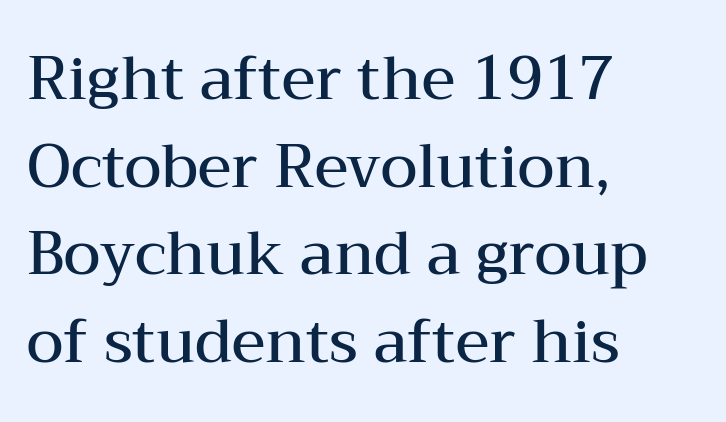
Q: Is the text bold? A: Semi-bold.
Q: Is the text italic (slanted)? A: No, it is upright.
Q: Is the typeface a serif or a sans-serif typeface? A: Serif.
Q: Is the text underlined? A: No.
Q: How is the paragraph aligned? A: Left-aligned.
Q: Is the spacing between letters normal or unusually wide? A: Normal.
Q: Is the spacing between lines tight, normal or loose? A: Normal.
Q: Width (condensed, normal, or wide)? A: Wide.
Q: Stroke contrast? A: Medium.
Q: x-height? A: Medium.
Q: Monospaced? A: No.
